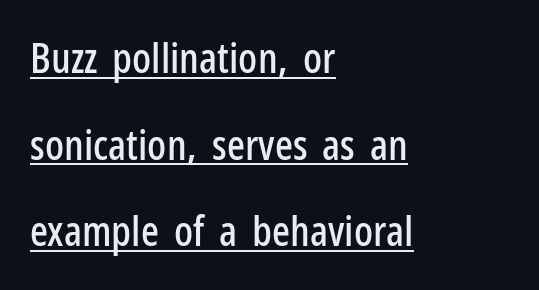
Here the designer chose a conventional face with non-uniform glyph widths. Compared with typical paragraphs, the rows here are farther apart. Default kerning and tracking; the words read as compact shapes. Notice how the stems are strictly vertical — no italics here. Compared with undecorated copy, this sample adds a rule below the words.
